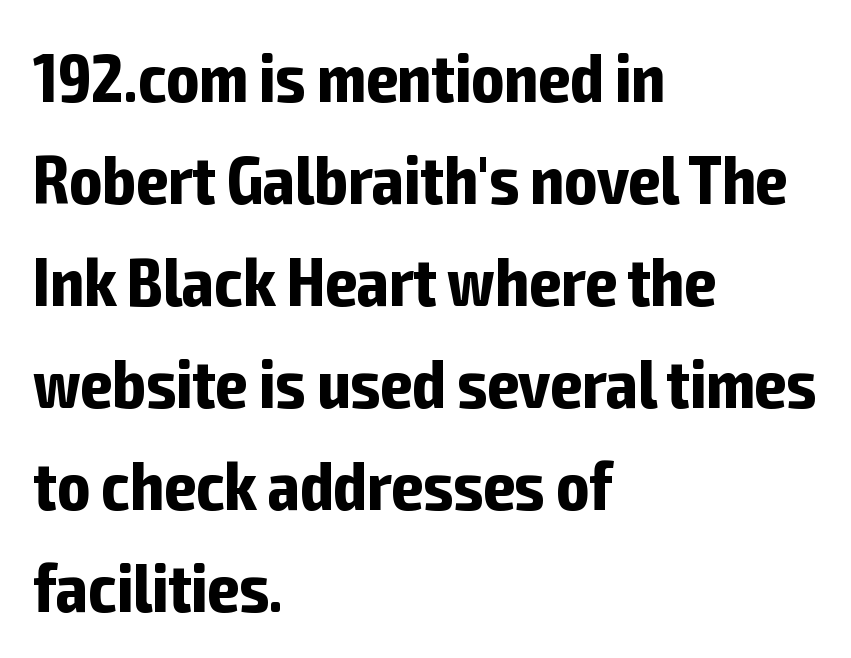
Q: Is the text bold? A: Yes.
Q: Is the text italic (slanted)? A: No, it is upright.
Q: Is the typeface a serif or a sans-serif typeface? A: Sans-serif.
Q: Is the text underlined? A: No.
Q: How is the paragraph aligned? A: Left-aligned.
Q: Is the spacing between letters normal or unusually wide? A: Normal.
Q: Is the spacing between lines tight, normal or loose? A: Normal.
Q: Width (condensed, normal, or wide)? A: Condensed.
Q: Stroke contrast? A: Low.
Q: x-height? A: Medium.
Q: Monospaced? A: No.
